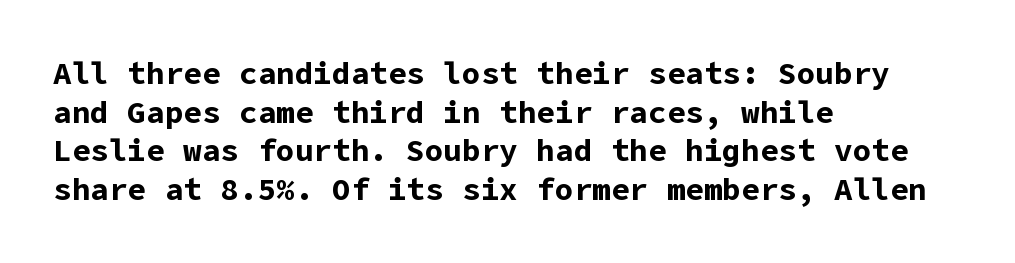
{"serif": "no", "italic": "no", "bold": "yes", "weight": "bold", "width": "normal", "stroke_contrast": "low", "x_height": "medium", "underline": "no", "align": "left", "line_spacing": "normal", "line_spacing_ratio": 1.25, "letter_spacing": "normal", "letter_spacing_em": 0.0, "glyph_px": 31}
